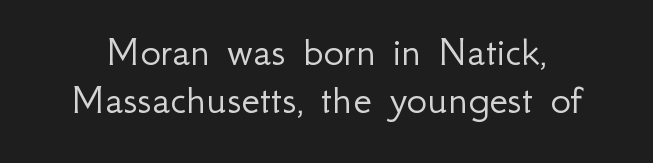
{"serif": "no", "italic": "no", "bold": "no", "weight": "light", "width": "normal", "stroke_contrast": "low", "x_height": "small", "monospaced": "no", "underline": "no", "line_spacing": "tight", "line_spacing_ratio": 1.12, "letter_spacing": "normal", "letter_spacing_em": 0.0, "glyph_px": 43}
